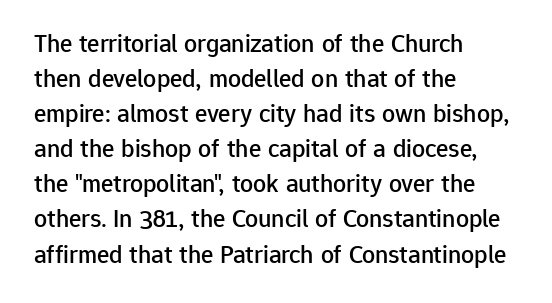
Q: Is the text italic (slanted)? A: No, it is upright.
Q: Is the text underlined? A: No.
Q: How is the paragraph aligned? A: Left-aligned.
Q: Is the spacing between letters normal or unusually wide? A: Normal.
Q: Is the spacing between lines tight, normal or loose? A: Normal.
